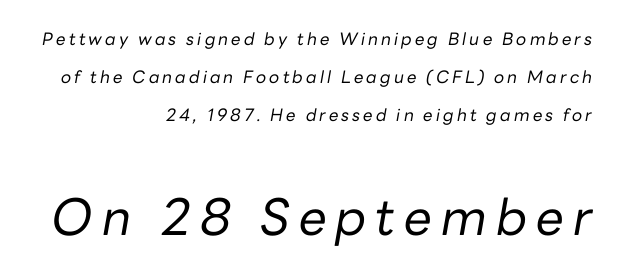
Q: Is the text bold? A: No.
Q: Is the text italic (slanted)? A: Yes, it leans right by about 10 degrees.
Q: Is the text underlined? A: No.
Q: How is the paragraph aligned? A: Right-aligned.
Q: Is the spacing between lines tight, normal or loose? A: Loose.
Q: Which block of text is set in a larger size, the first (top) or the second (bottom)? A: The second (bottom) one.
Q: Width (condensed, normal, or wide)? A: Normal.
Q: Stroke contrast? A: Low.
Q: x-height? A: Medium.
Q: Monospaced? A: No.
